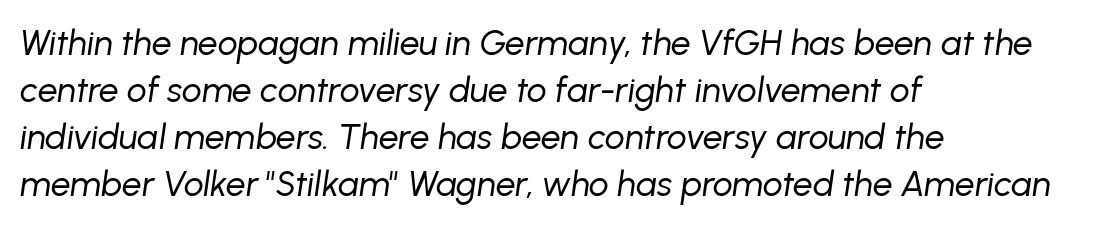
Q: Is the text bold? A: No.
Q: Is the text italic (slanted)? A: Yes, it leans right by about 8 degrees.
Q: Is the text underlined? A: No.
Q: How is the paragraph aligned? A: Left-aligned.
Q: Is the spacing between letters normal or unusually wide? A: Normal.
Q: Is the spacing between lines tight, normal or loose? A: Normal.
Q: Width (condensed, normal, or wide)? A: Normal.
Q: Stroke contrast? A: Low.
Q: x-height? A: Medium.
Q: Monospaced? A: No.
